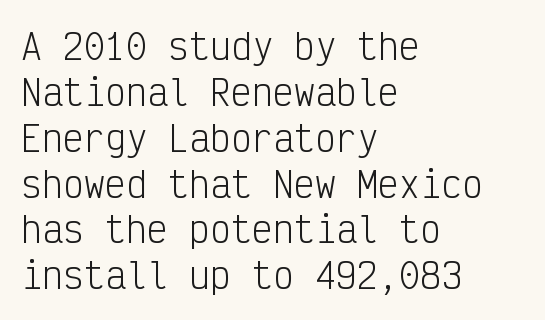
{"serif": "no", "italic": "no", "bold": "no", "weight": "light", "width": "condensed", "stroke_contrast": "low", "x_height": "medium", "monospaced": "yes", "underline": "no", "align": "left", "line_spacing": "normal", "line_spacing_ratio": 1.31, "letter_spacing": "normal", "letter_spacing_em": 0.0, "glyph_px": 35}
